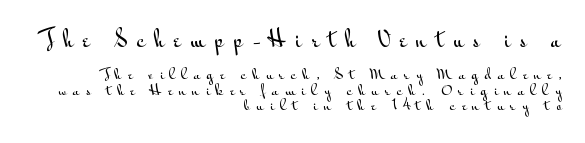
Q: Is the text underlined? A: No.
Q: How is the paragraph aligned? A: Right-aligned.
Q: Is the spacing between letters normal or unusually wide? A: Unusually wide.
Q: Is the spacing between lines tight, normal or loose? A: Tight.
Q: Which block of text is set in a larger size, the first (top) or the second (bottom)? A: The first (top) one.
